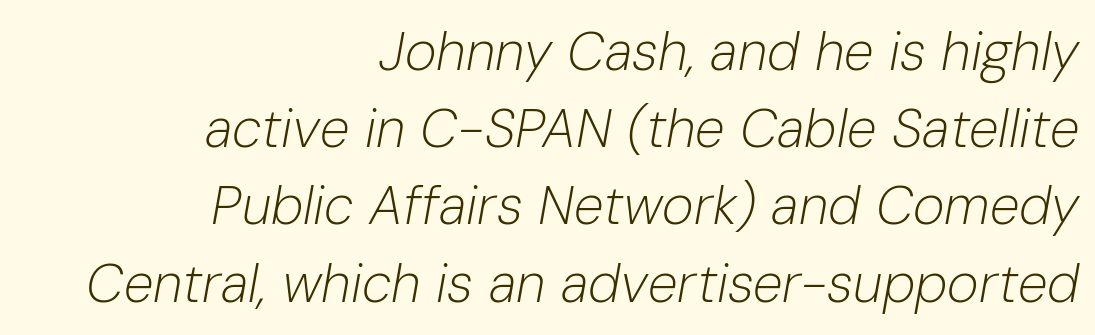
Do the characters align in a grid? No, the font is proportional. A flush-right, rag-left setting is used for this passage. Caption: standard tracking, unaltered. The weight tops out at a normal text grade. Reading down the column, the eye jumps a familiar distance to each next line. Italic? Definitely — the glyphs are oblique.
